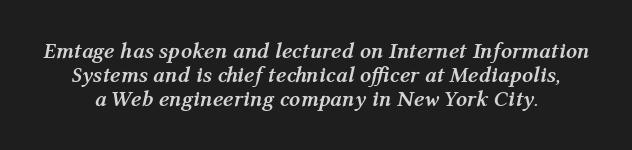
Descenders are the only things crossing below the line. Weight: bold. A typesetter would call this leading minimal, almost set solid. Tall strokes in this sample are angled rather than plumb. How are the letters spaced? Ordinarily, with no added tracking.
